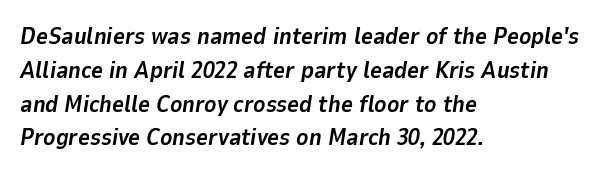
{"italic": "yes", "lean": "right", "slant_degrees": 9, "bold": "yes", "underline": "no", "align": "left", "line_spacing": "normal", "line_spacing_ratio": 1.47, "letter_spacing": "normal", "letter_spacing_em": 0.0, "glyph_px": 23}
